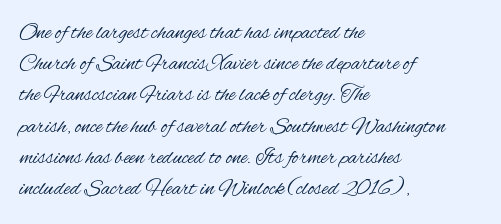
The image shows 22 px text type; set left-aligned, normal line spacing (1.42x), normal letter spacing, not underlined.
